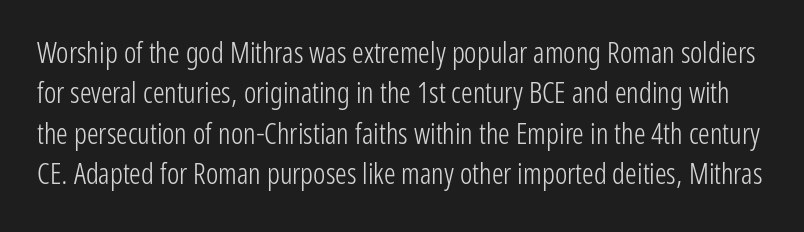
Q: Is the text bold? A: No.
Q: Is the text italic (slanted)? A: No, it is upright.
Q: Is the typeface a serif or a sans-serif typeface? A: Sans-serif.
Q: Is the text underlined? A: No.
Q: Is the spacing between letters normal or unusually wide? A: Normal.
Q: Is the spacing between lines tight, normal or loose? A: Normal.
Q: Width (condensed, normal, or wide)? A: Condensed.
Q: Stroke contrast? A: Low.
Q: x-height? A: Medium.
Q: Monospaced? A: No.
